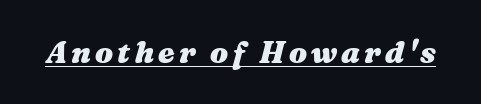
The image shows 30 px heavy, wide type, italic (leaning right); set underlined; medium stroke contrast and a medium x-height.
